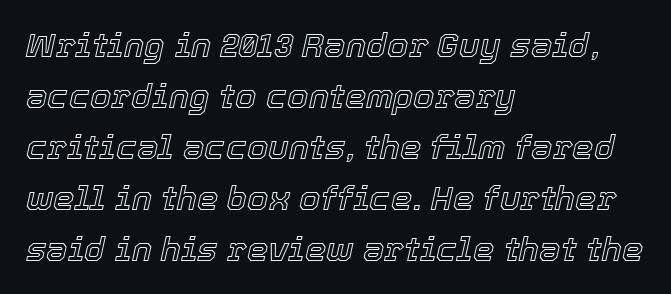
{"italic": "yes", "lean": "right", "slant_degrees": 12, "width": "normal", "x_height": "medium", "monospaced": "no", "underline": "no", "align": "left", "line_spacing": "normal", "line_spacing_ratio": 1.5, "letter_spacing": "normal", "letter_spacing_em": 0.0, "glyph_px": 34}
